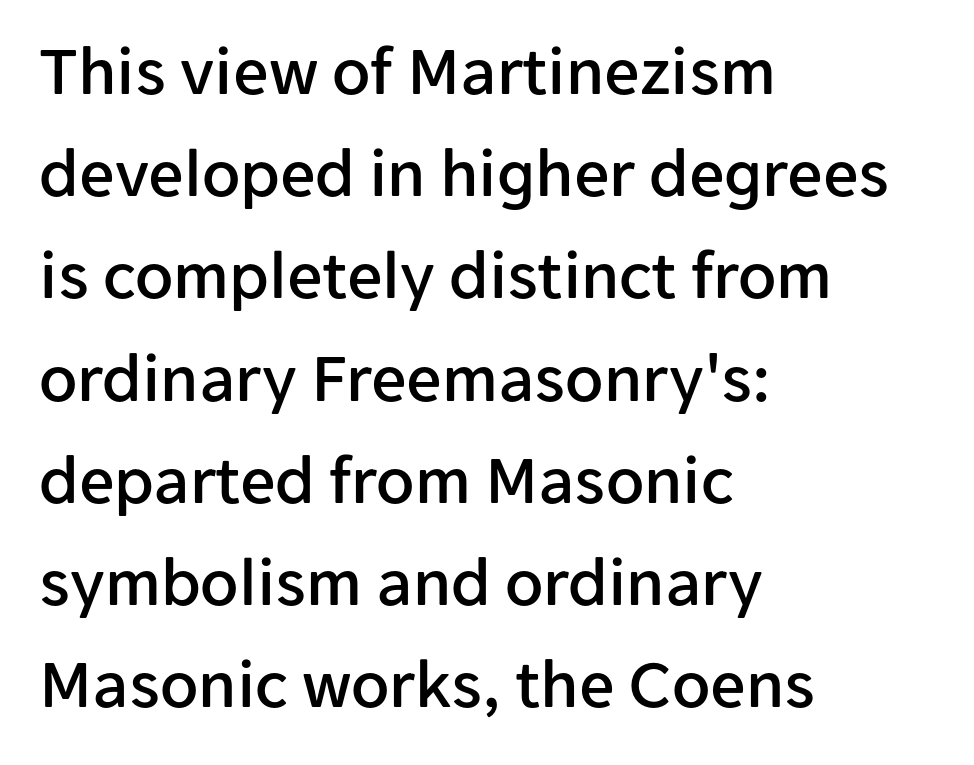
The image shows 70 px sans-serif type, upright; set left-aligned, normal line spacing (1.46x), normal letter spacing, not underlined; low stroke contrast and a medium x-height.
